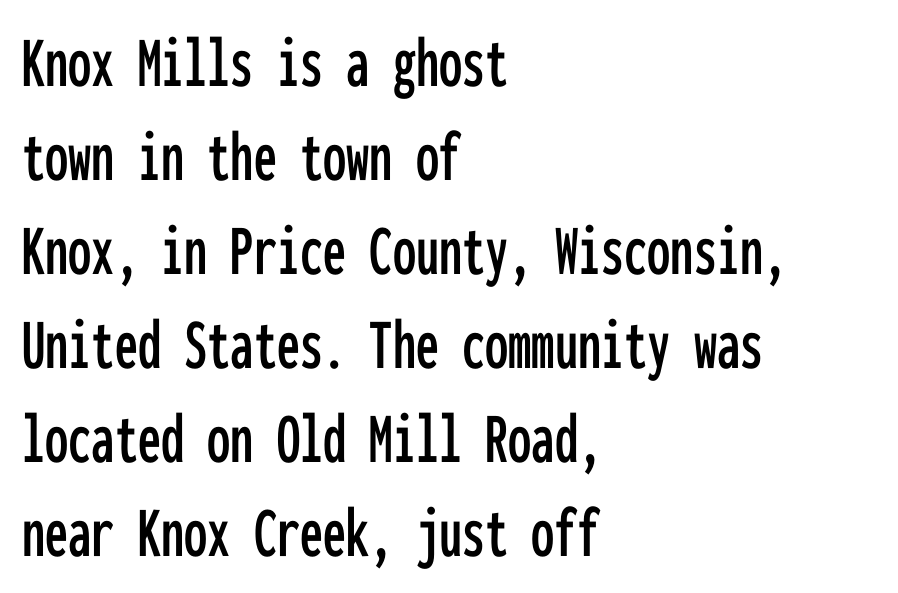
Line beginnings align vertically; line endings do not. Observe the absence of serifs on each vertical stroke in this sample. Summary of vertical rhythm: regular, with standard interline spacing. This rendering features lettering with no underline.
